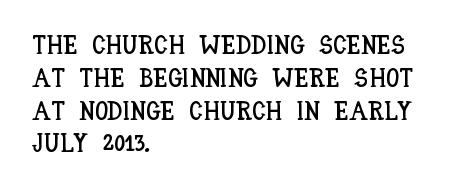
Each new line begins a customary step beneath the previous one. The passage shown is not underscored anywhere. Unlike italic type, these characters show no tilt at all. Casual observation: everything's shoved over to the left.
